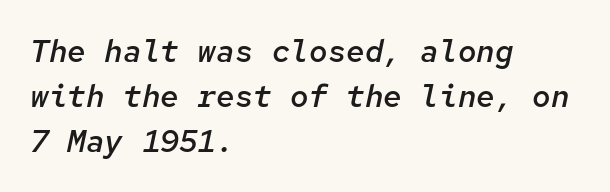
Students, note that the glyphs here touch the page at normal intervals. Which margin do the lines hug? The left one — the right edge is uneven. Stroke thickness is moderately raised; the sample reads as semibold. The font's italic variant was chosen for this text. You could count columns in this text — the font is strictly monospaced.
